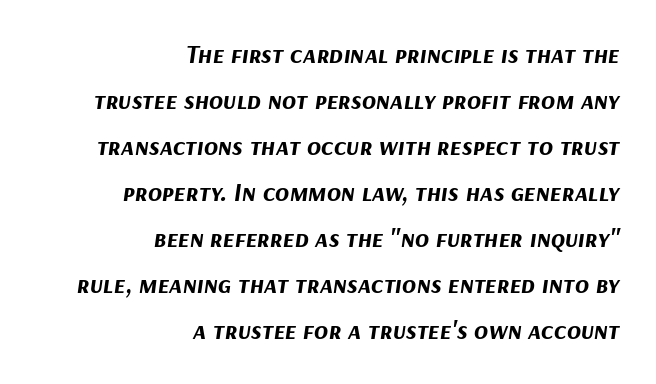
Posture: slanted. The space beneath each line is pristine and unruled. The rag falls on the left side of this text block. Heavy, bold letterforms. Between one letter and the next there's only the usual sliver of space.
